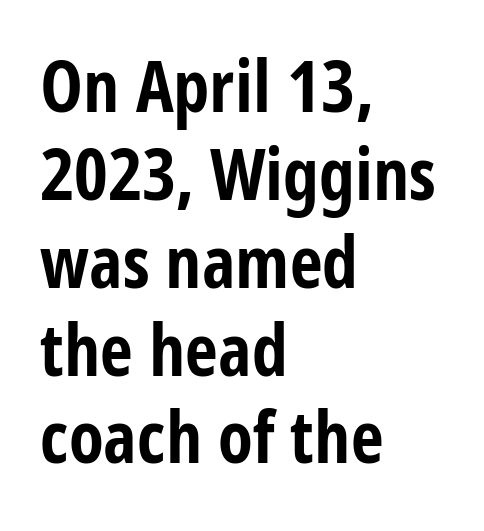
A typesetter would call this proportional, since set widths differ per character. Any mark beneath the type? The region is blank. How heavy is the stroke? Heavy — this is a bold. Nope, not italic — everything's standing straight. Caption: standard tracking, unaltered.
